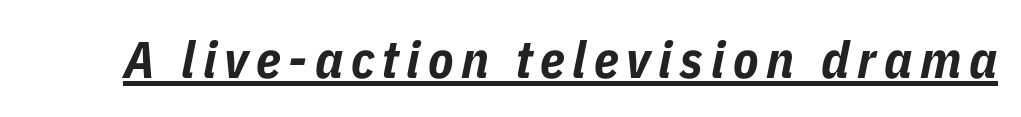
The image shows 52 px bold, condensed type, italic (leaning right); set underlined; low stroke contrast and a medium x-height.
